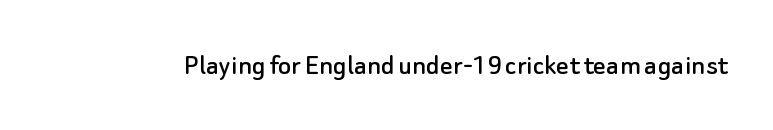
Q: Is the text italic (slanted)? A: No, it is upright.
Q: Is the typeface a serif or a sans-serif typeface? A: Sans-serif.
Q: Is the text underlined? A: No.
Q: Is the spacing between letters normal or unusually wide? A: Normal.
Q: Width (condensed, normal, or wide)? A: Normal.
Q: Stroke contrast? A: Low.
Q: x-height? A: Small.
Q: Monospaced? A: No.
